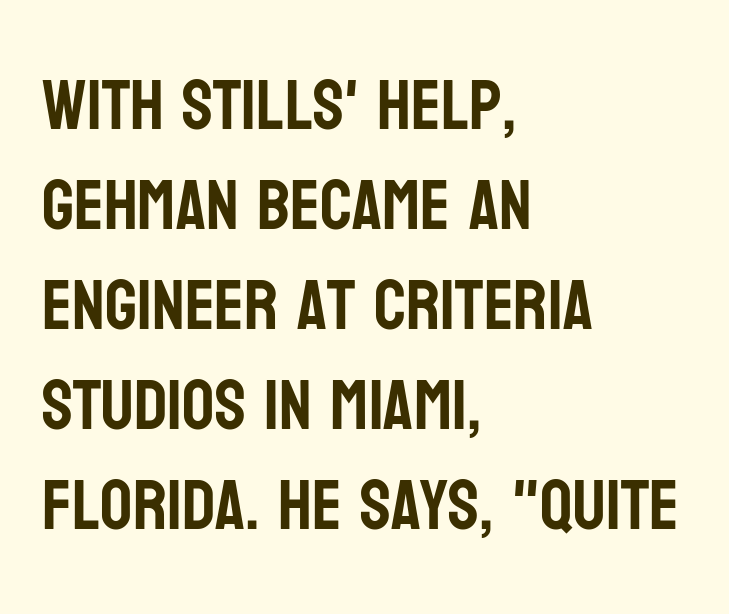
The image shows 71 px condensed sans-serif type, upright; set left-aligned, normal line spacing (1.41x), normal letter spacing, not underlined; low stroke contrast and a large x-height.
